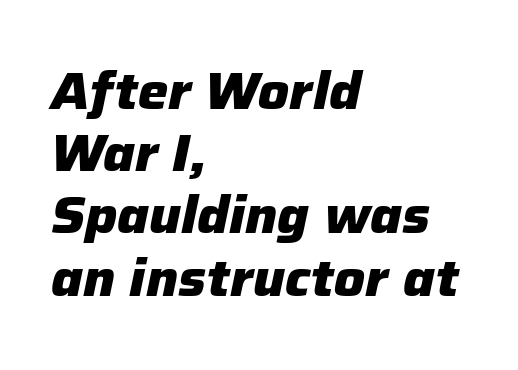
Italic: yes, the glyphs are oblique. Every row of glyphs begins at an identical x-position on the left. This sample uses plain, unmodified letter spacing. The gap between lines stays unmarked. Proportional: the letters do not fall into vertical columns. Heavy, bold letterforms.
